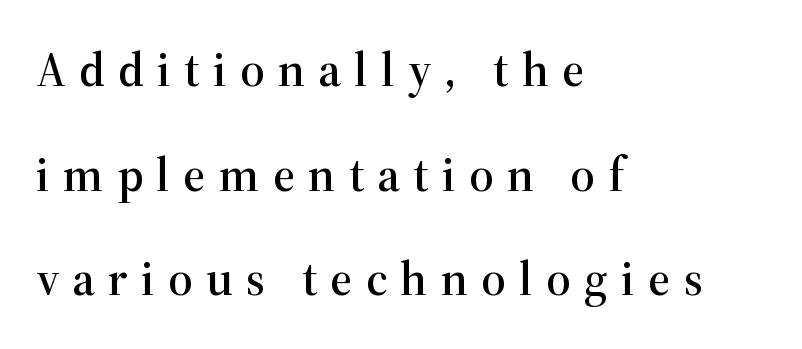
The font's upright variant was chosen for this text. In terms of leading, this rendering errs on the spacious side. Descender tails drop into unmarked territory. These lines are rendered in a variable-pitch font.
